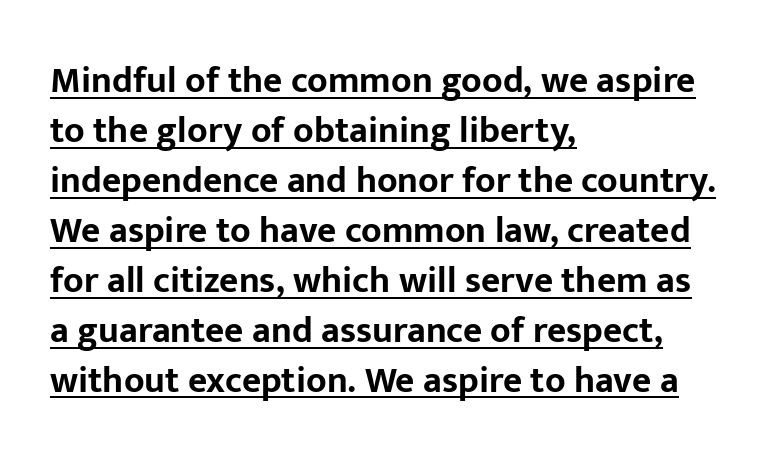
Q: Is the text bold? A: Yes.
Q: Is the text italic (slanted)? A: No, it is upright.
Q: Is the typeface a serif or a sans-serif typeface? A: Sans-serif.
Q: Is the text underlined? A: Yes.
Q: How is the paragraph aligned? A: Left-aligned.
Q: Is the spacing between letters normal or unusually wide? A: Normal.
Q: Is the spacing between lines tight, normal or loose? A: Normal.
Q: Width (condensed, normal, or wide)? A: Normal.
Q: Stroke contrast? A: Low.
Q: x-height? A: Medium.
Q: Monospaced? A: No.
